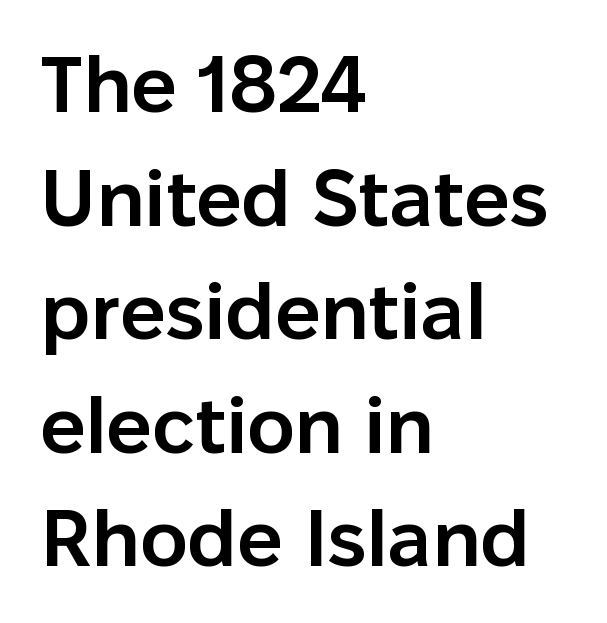
{"serif": "no", "italic": "no", "bold": "semi", "weight": "semibold", "width": "normal", "stroke_contrast": "low", "x_height": "medium", "monospaced": "no", "underline": "no", "align": "left", "line_spacing": "normal", "line_spacing_ratio": 1.42, "letter_spacing": "normal", "letter_spacing_em": 0.0, "glyph_px": 80}
